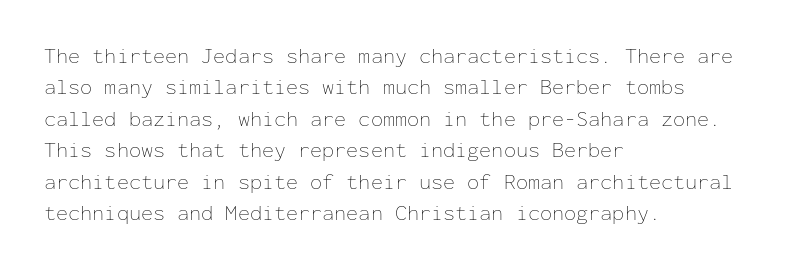
Q: Is the text bold? A: No.
Q: Is the text italic (slanted)? A: No, it is upright.
Q: Is the text underlined? A: No.
Q: How is the paragraph aligned? A: Left-aligned.
Q: Is the spacing between letters normal or unusually wide? A: Normal.
Q: Is the spacing between lines tight, normal or loose? A: Normal.
